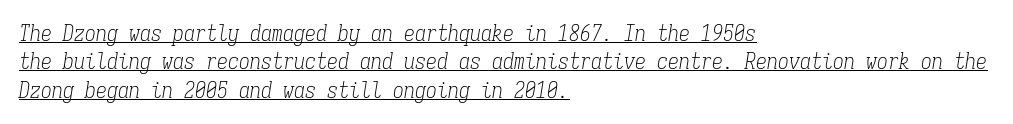
Q: Is the text bold? A: No.
Q: Is the text italic (slanted)? A: Yes, it leans right by about 9 degrees.
Q: Is the text underlined? A: Yes.
Q: How is the paragraph aligned? A: Left-aligned.
Q: Is the spacing between letters normal or unusually wide? A: Normal.
Q: Is the spacing between lines tight, normal or loose? A: Normal.
